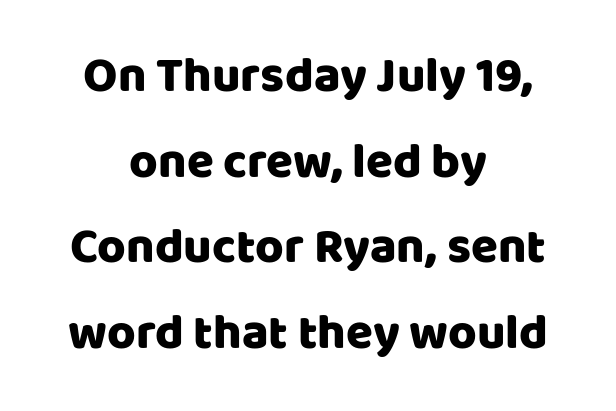
The image shows 49 px sans-serif type, upright; set centered, line spacing 1.75x, normal letter spacing, not underlined; low stroke contrast and a large x-height.
